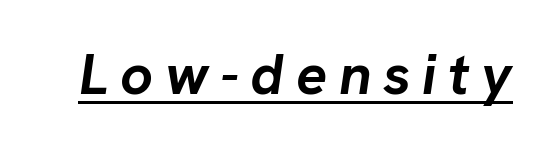
The image shows 58 px semibold type, italic (leaning right); set unusually wide letter spacing (+0.2 em), underlined; low stroke contrast and a medium x-height.
